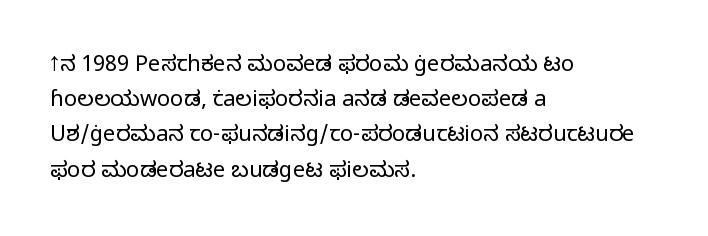
{"italic": "no", "bold": "no", "underline": "no", "align": "left", "line_spacing": "normal", "line_spacing_ratio": 1.6, "letter_spacing": "normal", "letter_spacing_em": 0.0, "glyph_px": 22}
